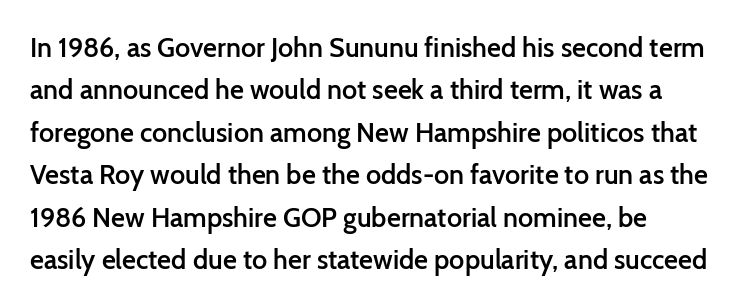
Caption: multi-line text, flush left, ragged right. Compared with typical body copy, the letter spacing here is the same. In terms of leading, this rendering sits right in the middle. Underlining? Definitely not there. How heavy is the stroke? Medium-heavy — a semibold, shy of bold. Style check: upright.
